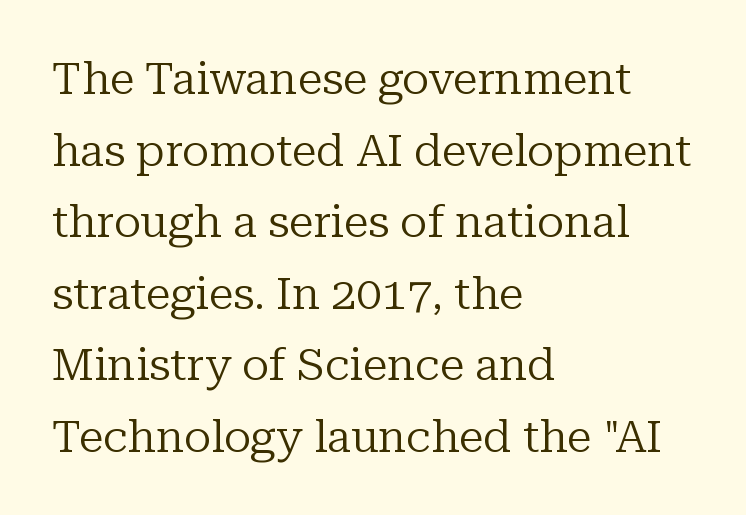
The image shows 45 px regular-weight serif type, upright; set left-aligned, normal line spacing (1.59x), normal letter spacing, not underlined; low stroke contrast and a medium x-height.
